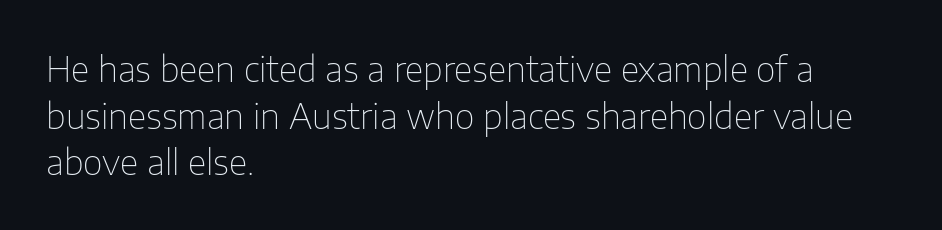
Q: Is the text bold? A: No.
Q: Is the text italic (slanted)? A: No, it is upright.
Q: Is the typeface a serif or a sans-serif typeface? A: Sans-serif.
Q: Is the text underlined? A: No.
Q: How is the paragraph aligned? A: Left-aligned.
Q: Is the spacing between letters normal or unusually wide? A: Normal.
Q: Is the spacing between lines tight, normal or loose? A: Normal.
Q: Width (condensed, normal, or wide)? A: Normal.
Q: Stroke contrast? A: Low.
Q: x-height? A: Medium.
Q: Monospaced? A: No.
